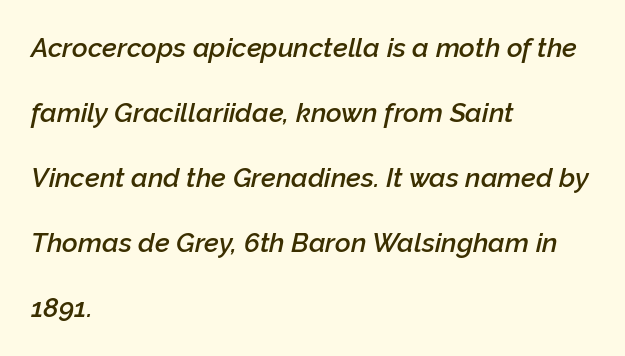
{"italic": "yes", "lean": "right", "slant_degrees": 12, "bold": "semi", "underline": "no", "align": "left", "line_spacing": "loose", "line_spacing_ratio": 2.41, "letter_spacing": "normal", "letter_spacing_em": 0.0, "glyph_px": 27}
